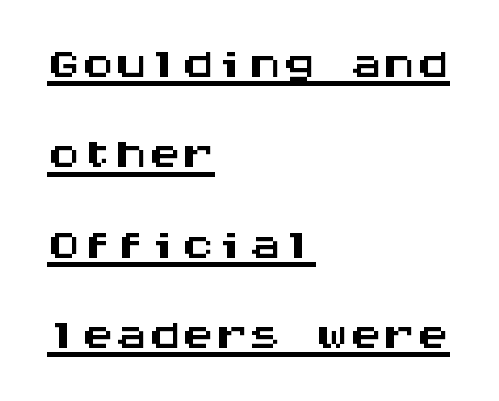
The image shows 67 px wide sans-serif type, upright, monospaced; set left-aligned, normal line spacing (1.35x), normal letter spacing, underlined; medium stroke contrast and a large x-height.
